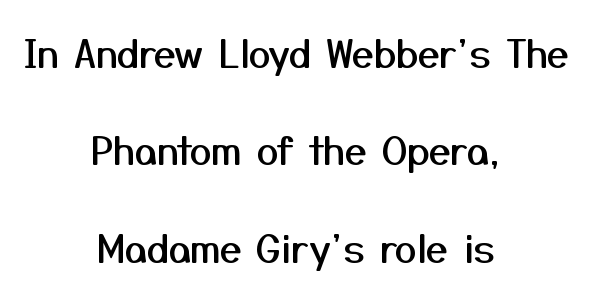
Nope, no serifs anywhere on these letters. This block would shrink considerably if given ordinary leading; it's expanded now. Posture: straight, roman, zero tilt. The passage shown is not underscored anywhere.
